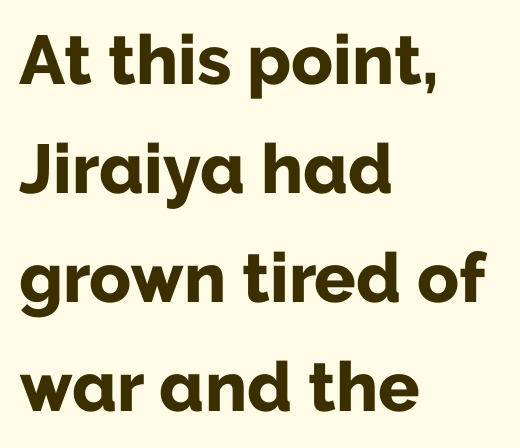
Q: Is the text bold? A: Yes.
Q: Is the text italic (slanted)? A: No, it is upright.
Q: Is the typeface a serif or a sans-serif typeface? A: Sans-serif.
Q: Is the text underlined? A: No.
Q: How is the paragraph aligned? A: Left-aligned.
Q: Is the spacing between letters normal or unusually wide? A: Normal.
Q: Is the spacing between lines tight, normal or loose? A: Normal.
Q: Width (condensed, normal, or wide)? A: Normal.
Q: Stroke contrast? A: Low.
Q: x-height? A: Medium.
Q: Monospaced? A: No.
